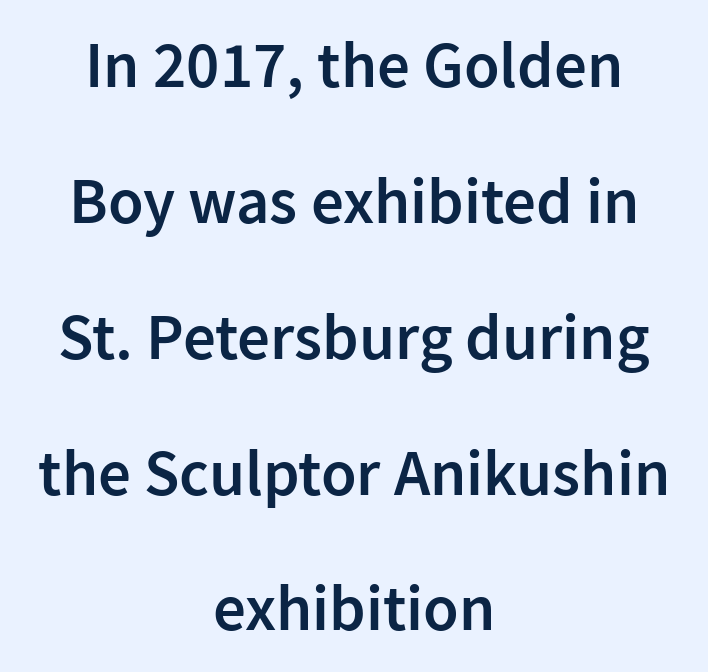
Q: Is the text bold? A: Semi-bold.
Q: Is the text italic (slanted)? A: No, it is upright.
Q: Is the typeface a serif or a sans-serif typeface? A: Sans-serif.
Q: Is the text underlined? A: No.
Q: How is the paragraph aligned? A: Centered.
Q: Is the spacing between letters normal or unusually wide? A: Normal.
Q: Is the spacing between lines tight, normal or loose? A: Loose.
Q: Width (condensed, normal, or wide)? A: Normal.
Q: Stroke contrast? A: Low.
Q: x-height? A: Medium.
Q: Monospaced? A: No.
